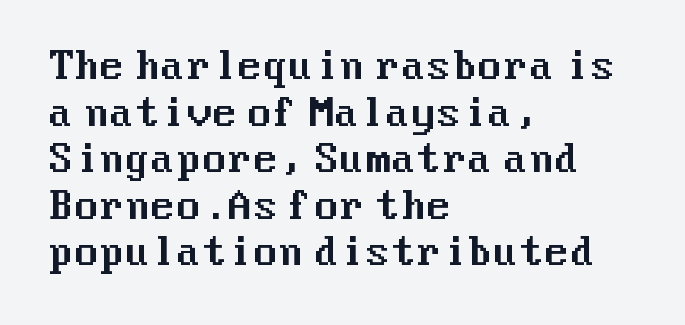
The image shows 37 px sans-serif type, upright; set left-aligned, normal line spacing (1.26x), normal letter spacing, not underlined; medium stroke contrast and a medium x-height.
